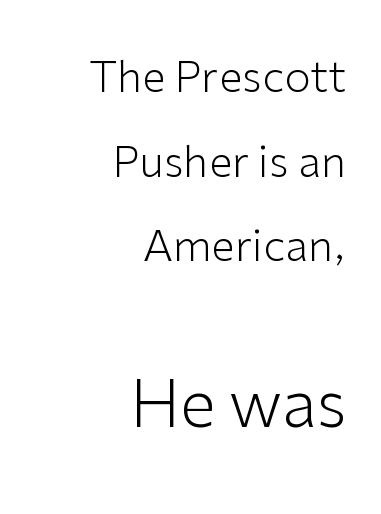
Q: Is the text bold? A: No.
Q: Is the text italic (slanted)? A: No, it is upright.
Q: Is the typeface a serif or a sans-serif typeface? A: Sans-serif.
Q: Is the text underlined? A: No.
Q: How is the paragraph aligned? A: Right-aligned.
Q: Is the spacing between letters normal or unusually wide? A: Normal.
Q: Is the spacing between lines tight, normal or loose? A: Loose.
Q: Which block of text is set in a larger size, the first (top) or the second (bottom)? A: The second (bottom) one.
Q: Width (condensed, normal, or wide)? A: Normal.
Q: Stroke contrast? A: Low.
Q: x-height? A: Medium.
Q: Monospaced? A: No.
